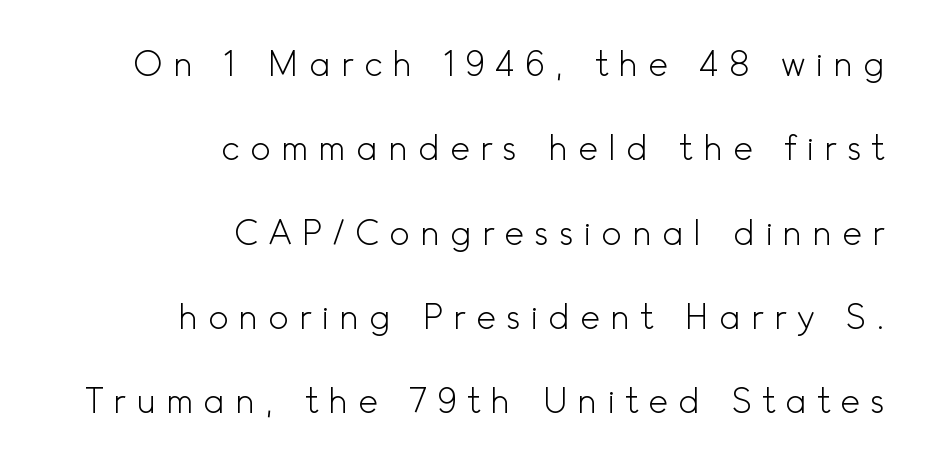
{"serif": "no", "italic": "no", "bold": "no", "weight": "light", "width": "normal", "x_height": "small", "monospaced": "no", "underline": "no", "align": "right", "line_spacing": "loose", "line_spacing_ratio": 2.48, "letter_spacing": "wide", "letter_spacing_em": 0.29, "glyph_px": 34}
